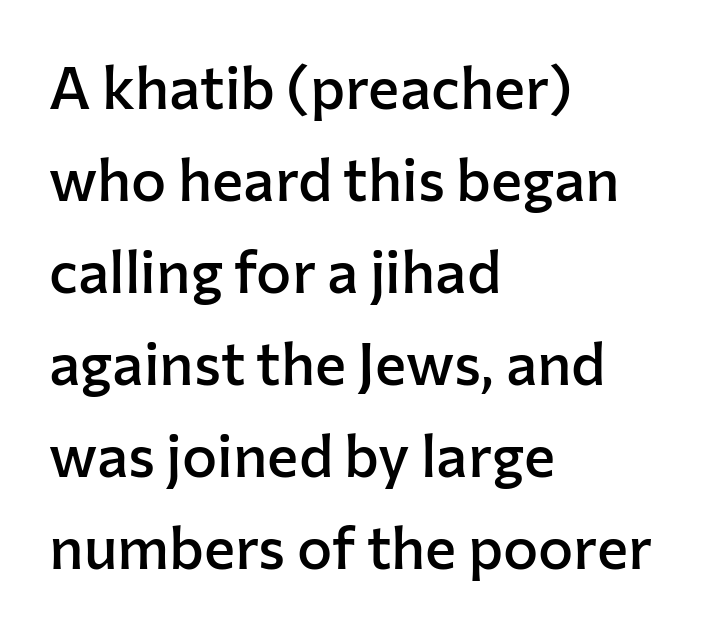
Observe the absence of serifs on each vertical stroke in this sample. The rendering uses a semibold face; strokes are thickened but not to full bold. Notice how the passage keeps a crisp vertical edge on the left only. Ordinary non-slanted type is in use. Rows of type keep a routine distance in the vertical direction.
